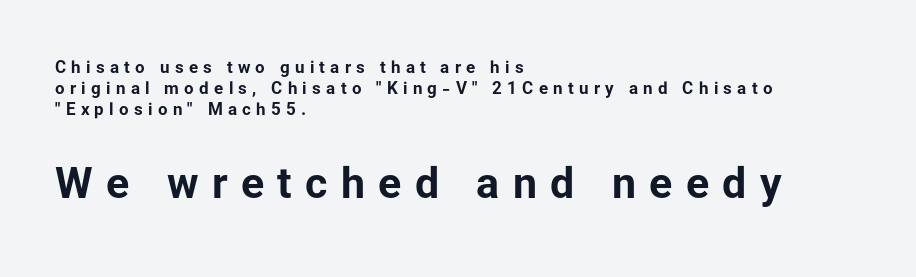
The image shows 43 px bold sans-serif type, upright; set left-aligned, line spacing 1.24x, unusually wide letter spacing (+0.31 em), not underlined; the second (bottom) block is 2.53x larger; low stroke contrast and a medium x-height.
